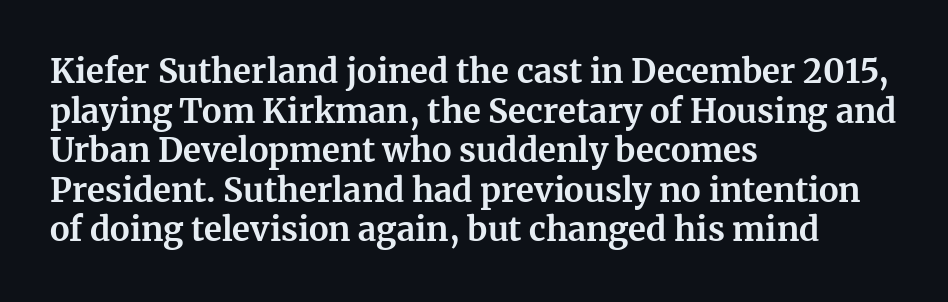
{"serif": "yes", "italic": "no", "bold": "yes", "weight": "bold", "width": "normal", "stroke_contrast": "medium", "x_height": "medium", "monospaced": "no", "underline": "no", "align": "left", "line_spacing_ratio": 1.2, "letter_spacing": "normal", "letter_spacing_em": 0.0, "glyph_px": 33}
